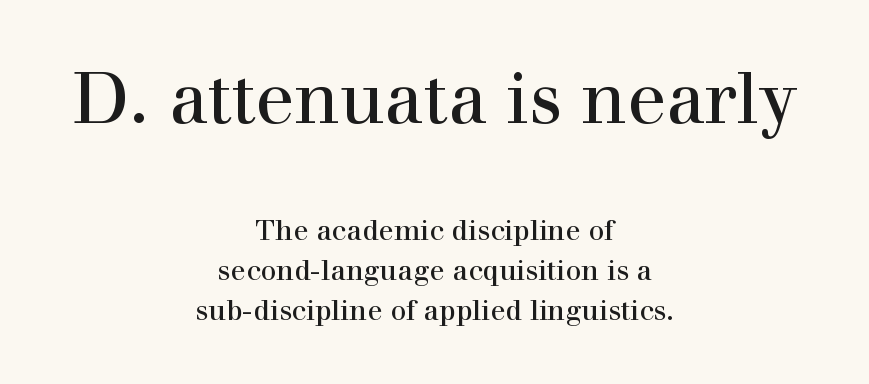
Q: Is the text bold? A: No.
Q: Is the text italic (slanted)? A: No, it is upright.
Q: Is the typeface a serif or a sans-serif typeface? A: Serif.
Q: Is the text underlined? A: No.
Q: How is the paragraph aligned? A: Centered.
Q: Is the spacing between letters normal or unusually wide? A: Normal.
Q: Is the spacing between lines tight, normal or loose? A: Normal.
Q: Which block of text is set in a larger size, the first (top) or the second (bottom)? A: The first (top) one.
Q: Width (condensed, normal, or wide)? A: Normal.
Q: Stroke contrast? A: High.
Q: x-height? A: Medium.
Q: Monospaced? A: No.
